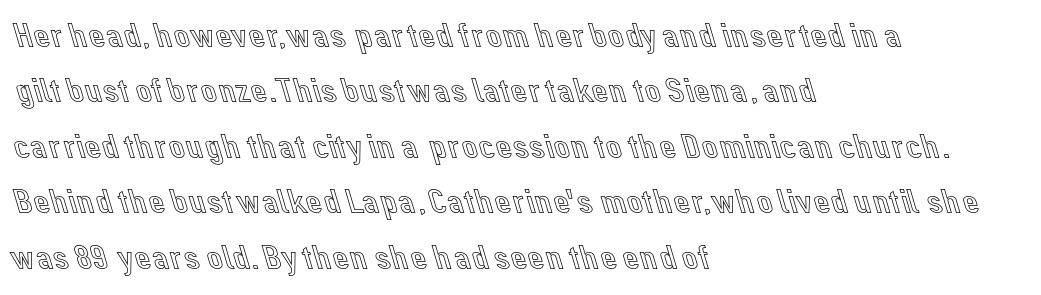
{"width": "normal", "x_height": "medium", "monospaced": "no", "underline": "no", "align": "left", "line_spacing": "normal", "line_spacing_ratio": 1.54, "letter_spacing": "normal", "letter_spacing_em": 0.0, "glyph_px": 36}
